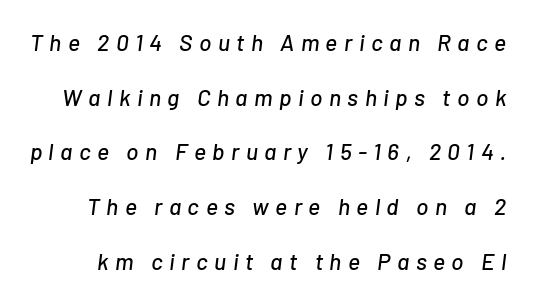
Q: Is the text italic (slanted)? A: Yes, it leans right by about 7 degrees.
Q: Is the text underlined? A: No.
Q: Is the spacing between letters normal or unusually wide? A: Unusually wide.
Q: Is the spacing between lines tight, normal or loose? A: Loose.
